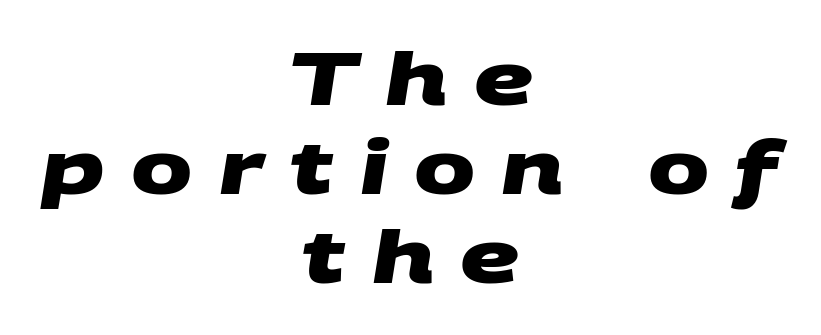
A typesetter would call this proportional, since set widths differ per character. Tracking value appears strongly positive — letters spread wide. Type style note: lacks serifs. The strokes are fattened all the way to bold. The area under the type is left untouched.
